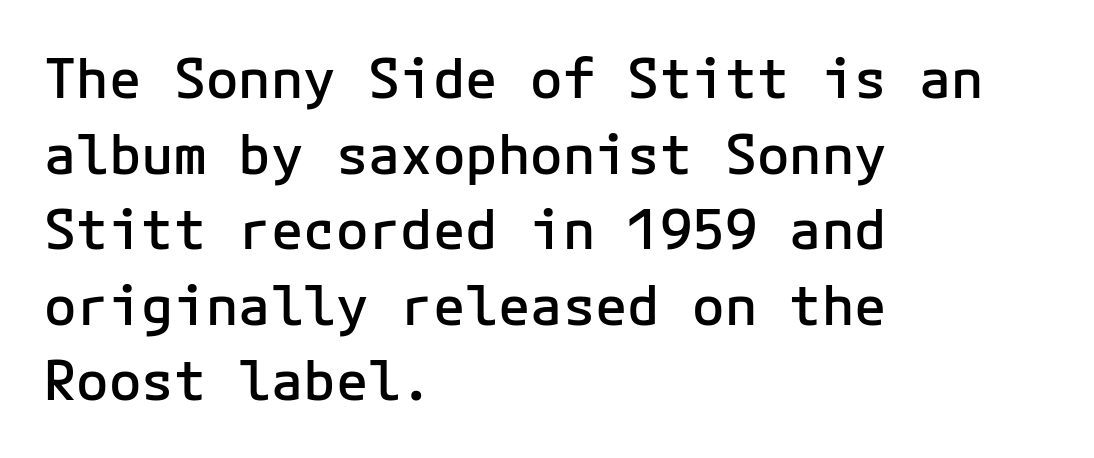
The image shows 54 px semibold sans-serif type, upright; set left-aligned, normal line spacing (1.4x), normal letter spacing, not underlined; low stroke contrast and a medium x-height.
